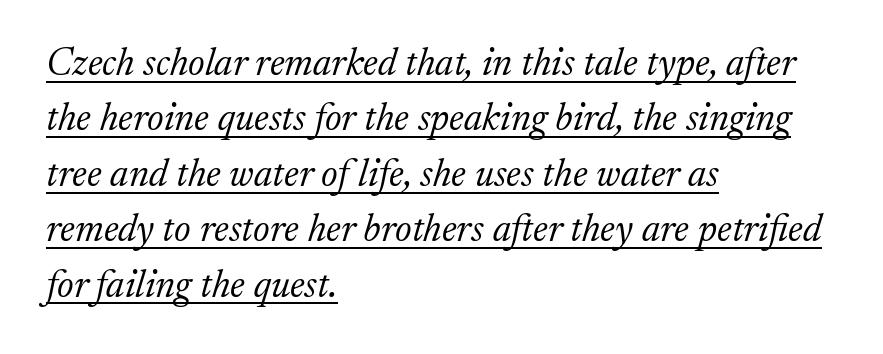
{"serif": "yes", "italic": "yes", "lean": "right", "slant_degrees": 17, "bold": "no", "weight": "light", "width": "normal", "stroke_contrast": "low", "x_height": "medium", "monospaced": "no", "underline": "yes", "align": "left", "line_spacing": "normal", "line_spacing_ratio": 1.42, "letter_spacing": "normal", "letter_spacing_em": 0.0, "glyph_px": 39}
